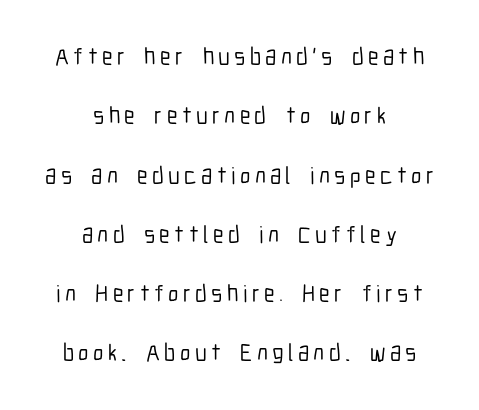
The lettering stays uniformly vertical, giving the passage a roman look. Widely set lines give the paragraph a tall, airy silhouette. Neither beginnings nor endings align; midpoints do. The string is rendered with underlining switched off.
